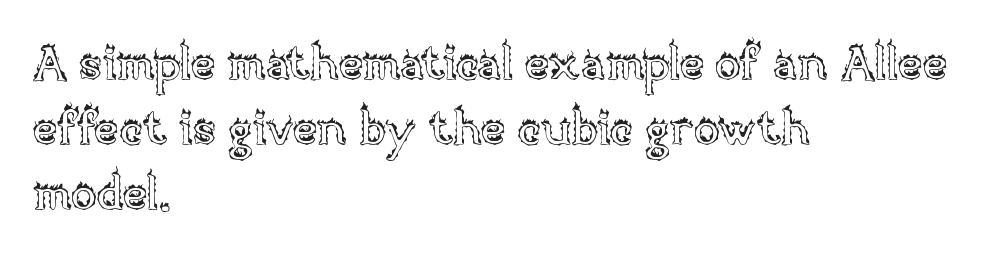
{"italic": "no", "width": "normal", "x_height": "large", "monospaced": "no", "underline": "no", "align": "left", "line_spacing": "normal", "line_spacing_ratio": 1.38, "letter_spacing": "normal", "letter_spacing_em": 0.0, "glyph_px": 47}
